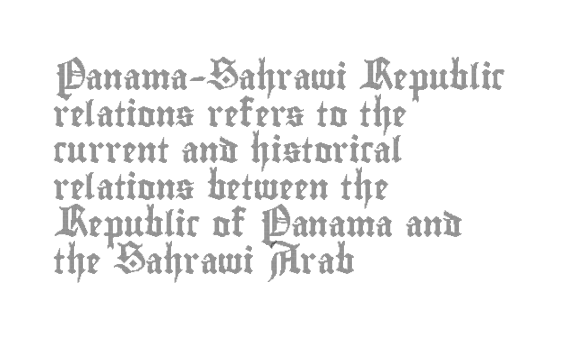
The image shows 25 px text type, upright; set left-aligned, normal line spacing (1.47x), normal letter spacing, not underlined.
